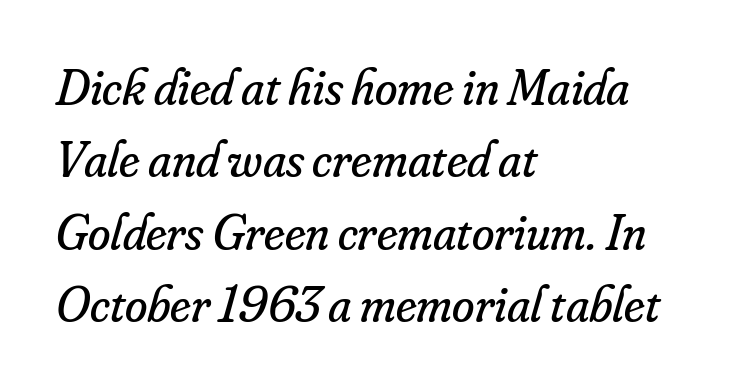
The line-height multiplier appears to be the usual default. The face used here is seriffed, in the tradition of book romans. The weight would be labelled regular, book, light, or lighter still. Characters are canted at an angle relative to the baseline's perpendicular. The horizontal fit of the characters is conventional and even. Do the characters align in a grid? No, the font is proportional.
